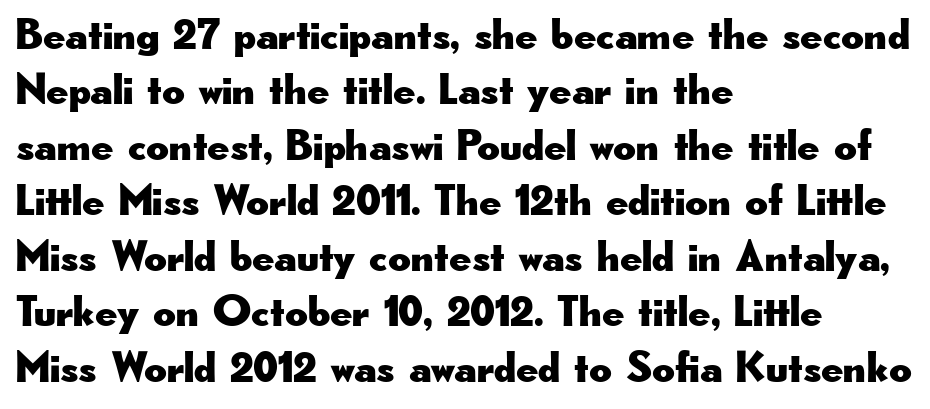
{"serif": "no", "italic": "no", "width": "wide", "stroke_contrast": "low", "x_height": "small", "monospaced": "no", "underline": "no", "align": "left", "line_spacing": "normal", "line_spacing_ratio": 1.26, "letter_spacing": "normal", "letter_spacing_em": 0.0, "glyph_px": 44}
